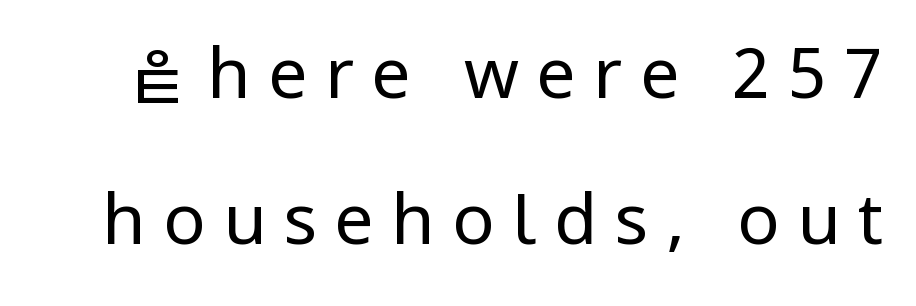
Vertical spacing — loose. The line texture is sparse and dotted thanks to wide tracking. The weight tops out at a normal text grade. Here the designer chose a conventional face with non-uniform glyph widths.
